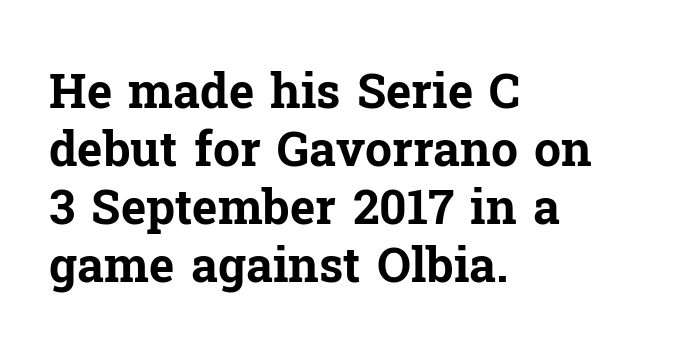
Words appear dense and cohesive because spacing is normal. The letters are bold, with thick, heavy strokes. Ascenders rise straight up at ninety degrees. The rendering uses natural spacing where letterforms have individual widths. Check the space under the baseline: it is left empty. Visually the block forms a straight wall on the left and a jagged coastline on the right.
